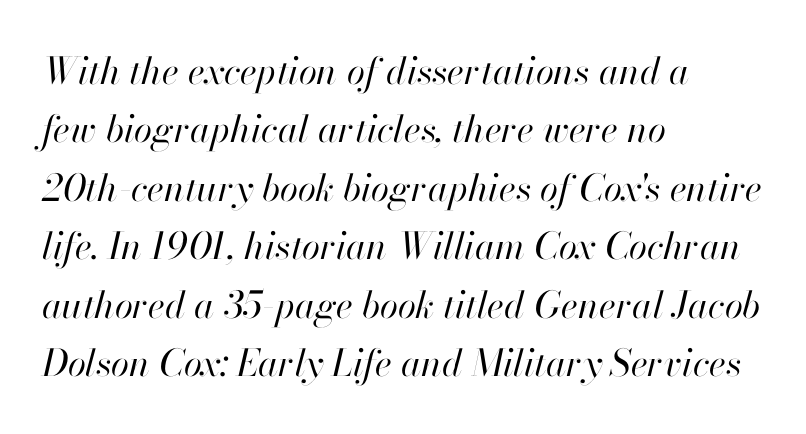
Every character sits at an angle, as italics do. The face used here is proportionally spaced, like ordinary book or web type. Bold? No — there's no thickening of the strokes. A student would call this left alignment; a typographer would say flush left, rag right. Quick note: underline off.
